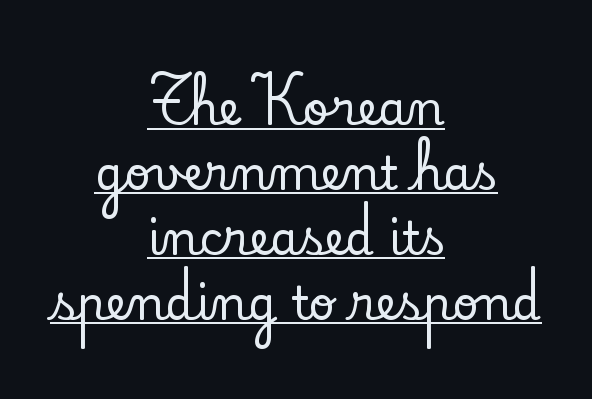
Character widths vary here, with narrow letters taking less room than wide ones. This sample uses a serif face. The passage shown has conventional tracking throughout. Alignment: centered.
